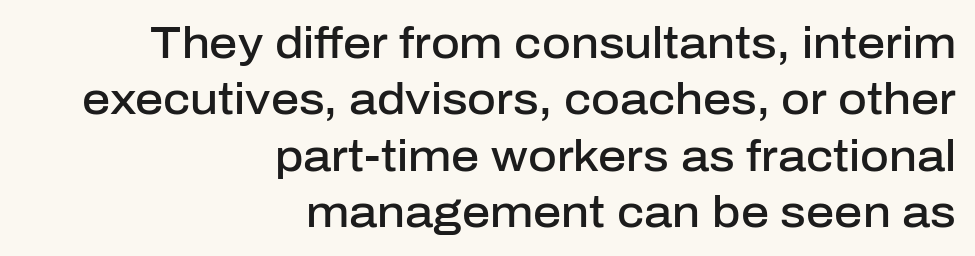
Q: Is the text bold? A: Semi-bold.
Q: Is the text italic (slanted)? A: No, it is upright.
Q: Is the typeface a serif or a sans-serif typeface? A: Sans-serif.
Q: Is the text underlined? A: No.
Q: How is the paragraph aligned? A: Right-aligned.
Q: Is the spacing between letters normal or unusually wide? A: Normal.
Q: Is the spacing between lines tight, normal or loose? A: Normal.
Q: Width (condensed, normal, or wide)? A: Normal.
Q: Stroke contrast? A: Low.
Q: x-height? A: Medium.
Q: Monospaced? A: No.
